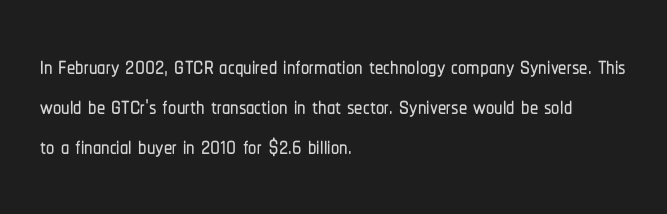
When letters stand straight like this, we call the style roman or upright. Unlike a traditional serif, this face leaves its strokes unadorned. The rendering uses natural spacing where letterforms have individual widths. Horizontal alignment here is leftward, the default for most running prose. Plain, unruled lines of type.
